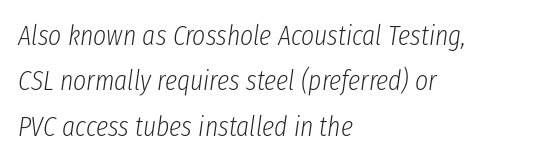
Q: Is the text bold? A: No.
Q: Is the text italic (slanted)? A: Yes, it leans right by about 8 degrees.
Q: Is the text underlined? A: No.
Q: How is the paragraph aligned? A: Left-aligned.
Q: Is the spacing between letters normal or unusually wide? A: Normal.
Q: Is the spacing between lines tight, normal or loose? A: Normal.
Q: Width (condensed, normal, or wide)? A: Condensed.
Q: Stroke contrast? A: Low.
Q: x-height? A: Medium.
Q: Monospaced? A: No.
